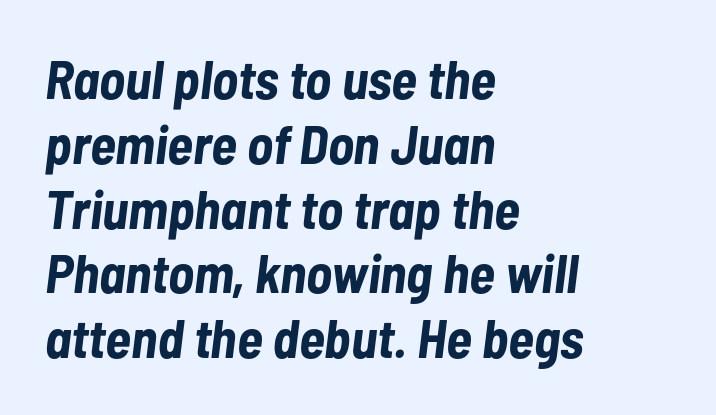
A clean baseline with only descenders dipping below it. The characters look thick and weighty, a clear bold. These lines are rendered in a variable-pitch font. Style check: oblique.
